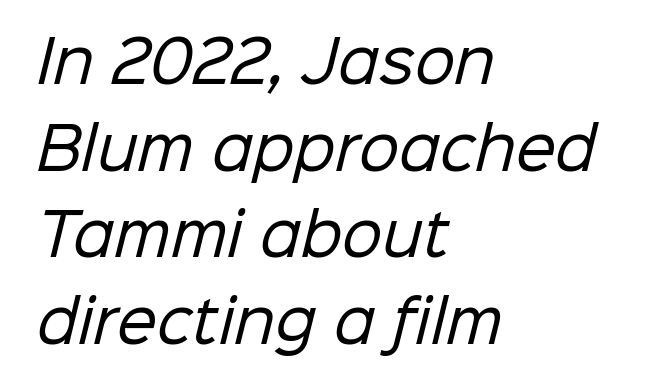
The image shows 57 px regular-weight sans-serif type; set left-aligned, normal line spacing (1.52x), normal letter spacing, not underlined; low stroke contrast and a medium x-height.
